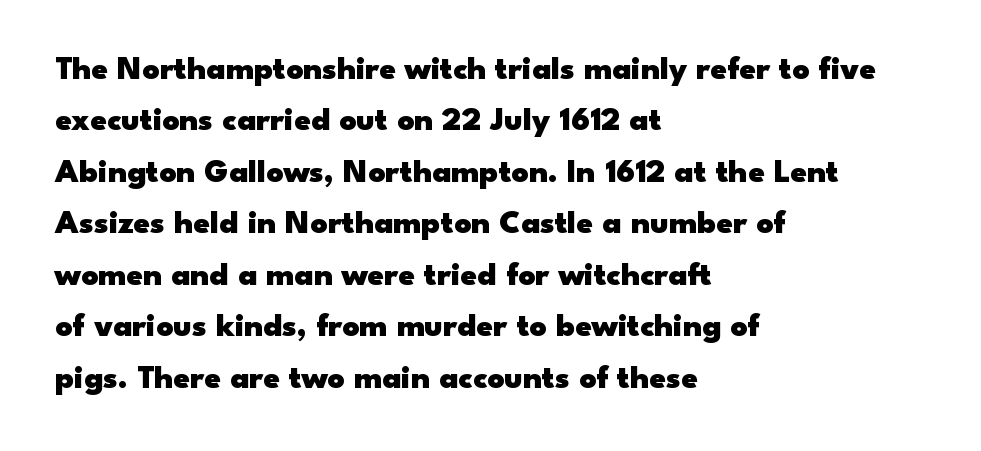
The rows are spaced the way most documents space them. This sample uses plain, unmodified letter spacing. The typography opts for an upright posture over an oblique one. The strokes are fattened all the way to bold.
